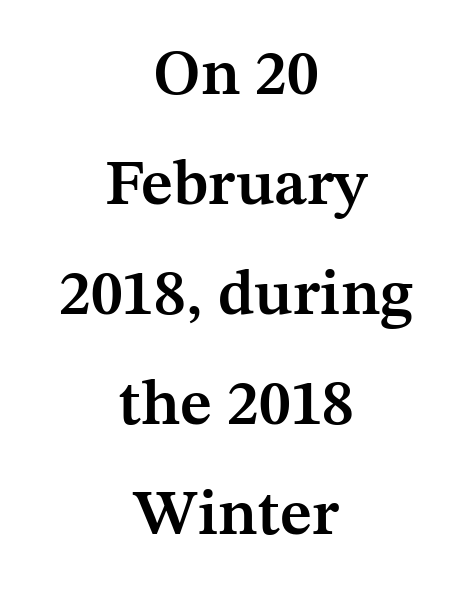
The image shows 64 px semibold serif type, upright; set centered, line spacing 1.72x, normal letter spacing, not underlined; medium stroke contrast and a medium x-height.
